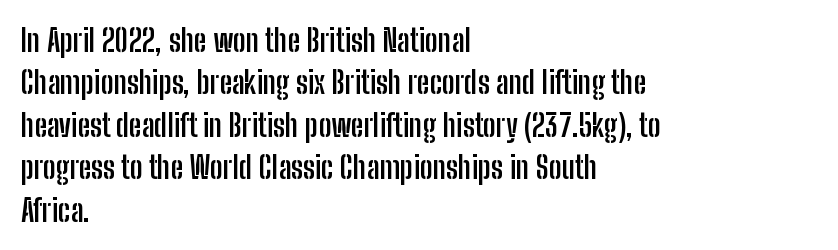
The image shows 31 px semibold, condensed sans-serif type, upright; set left-aligned, normal line spacing (1.37x), normal letter spacing, not underlined; low stroke contrast and a medium x-height.
